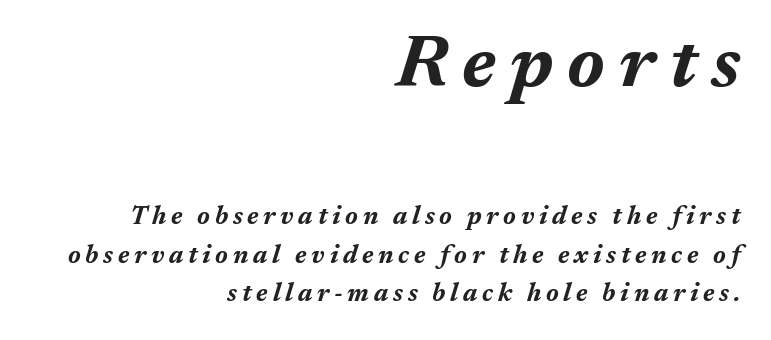
Q: Is the text bold? A: Yes.
Q: Is the text italic (slanted)? A: Yes, it leans right by about 17 degrees.
Q: Is the text underlined? A: No.
Q: How is the paragraph aligned? A: Right-aligned.
Q: Is the spacing between lines tight, normal or loose? A: Normal.
Q: Which block of text is set in a larger size, the first (top) or the second (bottom)? A: The first (top) one.
Q: Width (condensed, normal, or wide)? A: Normal.
Q: Stroke contrast? A: Medium.
Q: x-height? A: Medium.
Q: Monospaced? A: No.
